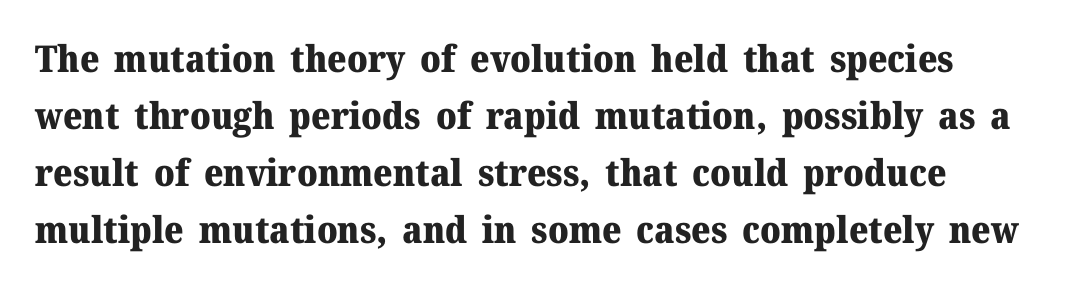
Q: Is the text bold? A: Yes.
Q: Is the text italic (slanted)? A: No, it is upright.
Q: Is the typeface a serif or a sans-serif typeface? A: Serif.
Q: Is the text underlined? A: No.
Q: Is the spacing between letters normal or unusually wide? A: Normal.
Q: Is the spacing between lines tight, normal or loose? A: Normal.
Q: Width (condensed, normal, or wide)? A: Normal.
Q: Stroke contrast? A: Medium.
Q: x-height? A: Medium.
Q: Monospaced? A: No.
